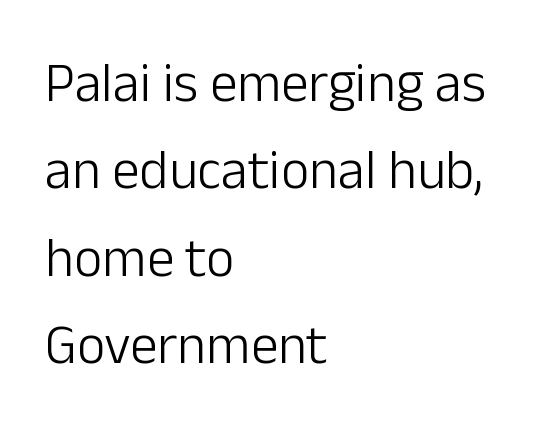
The rendering uses natural spacing where letterforms have individual widths. Look at the tracking — it's just the regular setting, nothing added. Style check: upright. Successive baselines arrive at the customary interval. Does the type have serifs? No, each stem ends abruptly.
